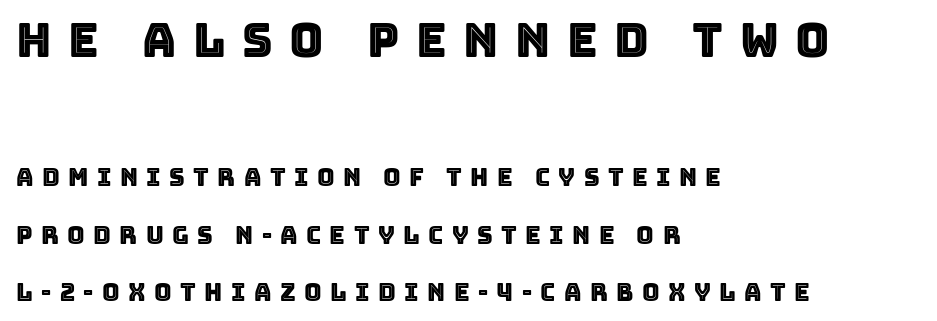
This block would shrink considerably if given ordinary leading; it's expanded now. Ascenders rise straight up at ninety degrees. Plain, unruled lines of type. Is the lower block the larger one? No — the upper block carries the bigger type. Observe the wide spacing: letters keep a clear distance from each other. These lines stack with their left ends in a neat column.
